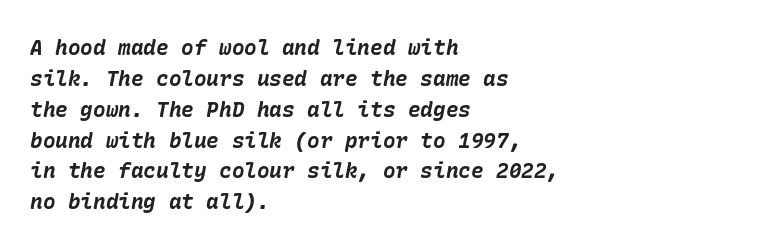
Q: Is the text bold? A: Yes.
Q: Is the text italic (slanted)? A: Yes, it leans right by about 10 degrees.
Q: Is the text underlined? A: No.
Q: How is the paragraph aligned? A: Left-aligned.
Q: Is the spacing between letters normal or unusually wide? A: Normal.
Q: Is the spacing between lines tight, normal or loose? A: Normal.
